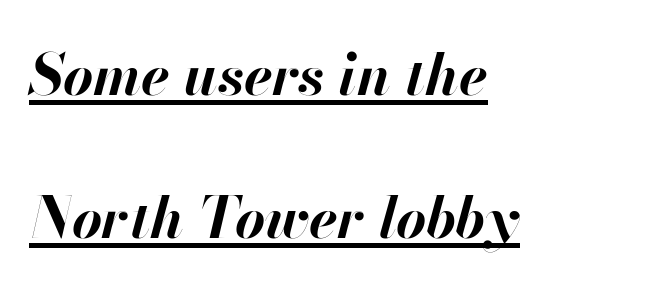
Q: Is the text bold? A: Yes.
Q: Is the text italic (slanted)? A: Yes, it leans right by about 13 degrees.
Q: Is the text underlined? A: Yes.
Q: How is the paragraph aligned? A: Left-aligned.
Q: Is the spacing between letters normal or unusually wide? A: Normal.
Q: Is the spacing between lines tight, normal or loose? A: Loose.
Q: Width (condensed, normal, or wide)? A: Normal.
Q: Stroke contrast? A: High.
Q: x-height? A: Small.
Q: Monospaced? A: No.
